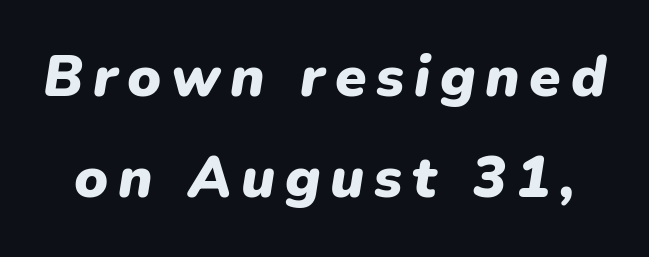
The lettering tilts uniformly, giving the passage an italic look. Character widths vary here, with narrow letters taking less room than wide ones. Every letter is thick-stroked: bold, no question. Descender tails drop into unmarked territory.
